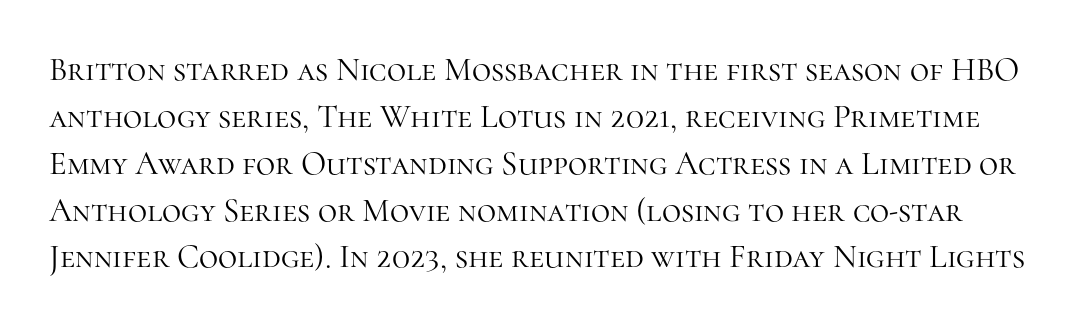
A roman cut, with each character standing at attention. Compared with typical paragraphs, the rows here are spaced about the same. Glyph-to-glyph distance matches everyday printed text. The passage shown is typed in a proportional face where columns would drift.
